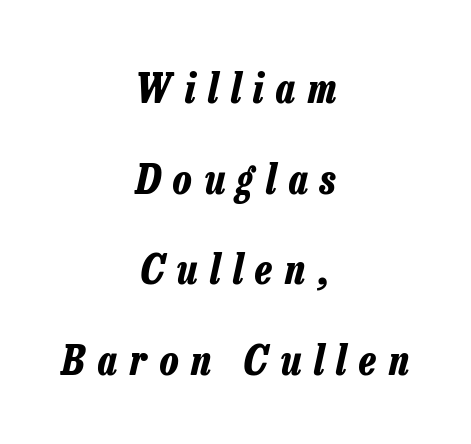
The image shows 41 px bold, condensed type, italic (leaning right); set centered, loose line spacing (2.21x), unusually wide letter spacing (+0.31 em), not underlined; low stroke contrast and a medium x-height.
